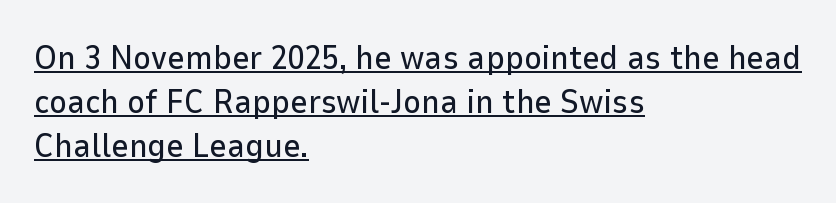
{"serif": "no", "italic": "no", "width": "normal", "stroke_contrast": "low", "x_height": "medium", "monospaced": "no", "underline": "yes", "align": "left", "line_spacing": "normal", "line_spacing_ratio": 1.29, "letter_spacing": "normal", "letter_spacing_em": 0.0, "glyph_px": 34}
